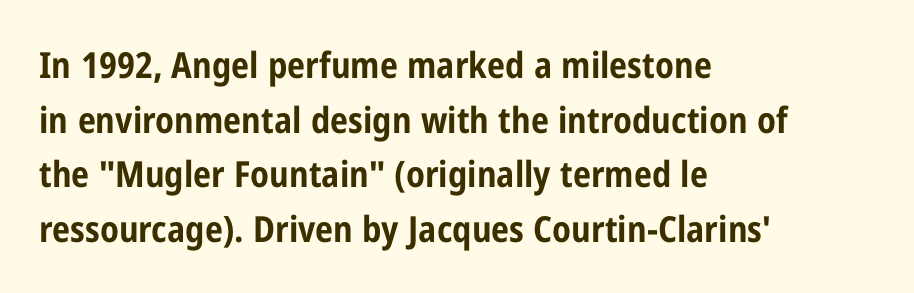
{"serif": "no", "italic": "no", "bold": "yes", "weight": "bold", "width": "condensed", "stroke_contrast": "low", "x_height": "medium", "monospaced": "no", "underline": "no", "align": "left", "line_spacing": "normal", "line_spacing_ratio": 1.52, "letter_spacing": "normal", "letter_spacing_em": 0.0, "glyph_px": 36}
